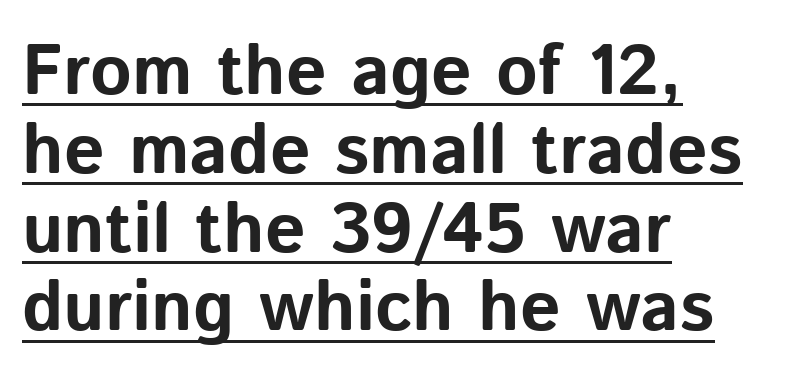
Beneath each row of characters lies a ruled line. Is there much room between lines? No — they nearly touch. There is no visible air inserted between adjacent glyphs. Serifs: no, the terminals of the letterforms are clean. The lines are quadded left.
